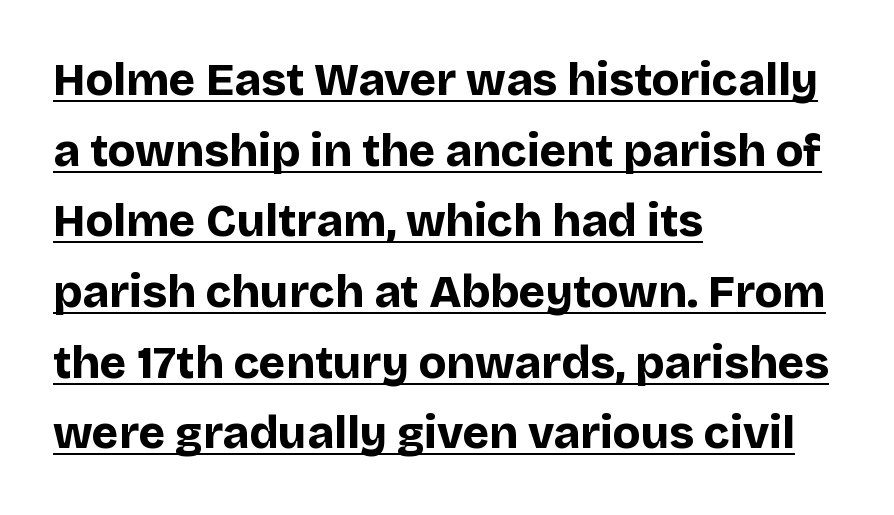
Q: Is the text bold? A: Yes.
Q: Is the text italic (slanted)? A: No, it is upright.
Q: Is the typeface a serif or a sans-serif typeface? A: Sans-serif.
Q: Is the text underlined? A: Yes.
Q: How is the paragraph aligned? A: Left-aligned.
Q: Is the spacing between letters normal or unusually wide? A: Normal.
Q: Is the spacing between lines tight, normal or loose? A: Normal.
Q: Width (condensed, normal, or wide)? A: Normal.
Q: Stroke contrast? A: Low.
Q: x-height? A: Large.
Q: Monospaced? A: No.
